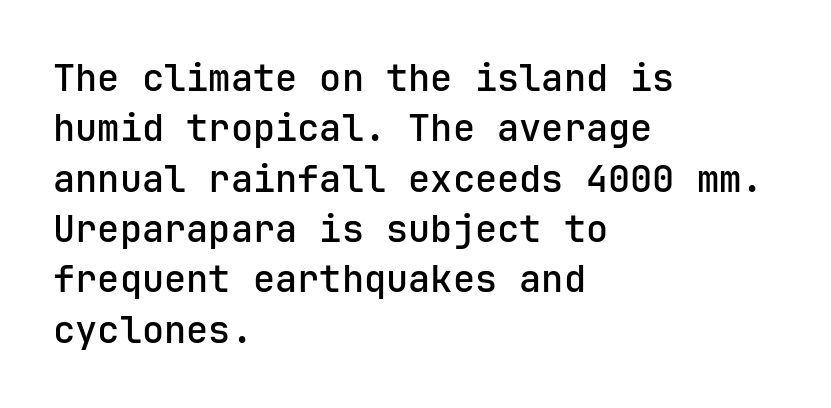
Q: Is the text italic (slanted)? A: No, it is upright.
Q: Is the typeface a serif or a sans-serif typeface? A: Sans-serif.
Q: Is the text underlined? A: No.
Q: How is the paragraph aligned? A: Left-aligned.
Q: Is the spacing between letters normal or unusually wide? A: Normal.
Q: Is the spacing between lines tight, normal or loose? A: Normal.
Q: Width (condensed, normal, or wide)? A: Normal.
Q: Stroke contrast? A: Low.
Q: x-height? A: Medium.
Q: Monospaced? A: Yes.
